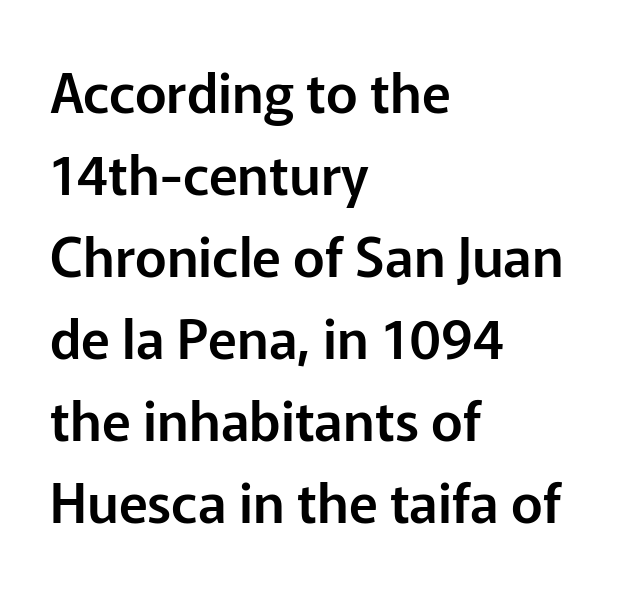
Q: Is the text italic (slanted)? A: No, it is upright.
Q: Is the typeface a serif or a sans-serif typeface? A: Sans-serif.
Q: Is the text underlined? A: No.
Q: How is the paragraph aligned? A: Left-aligned.
Q: Is the spacing between letters normal or unusually wide? A: Normal.
Q: Is the spacing between lines tight, normal or loose? A: Normal.
Q: Width (condensed, normal, or wide)? A: Normal.
Q: Stroke contrast? A: Low.
Q: x-height? A: Medium.
Q: Monospaced? A: No.
